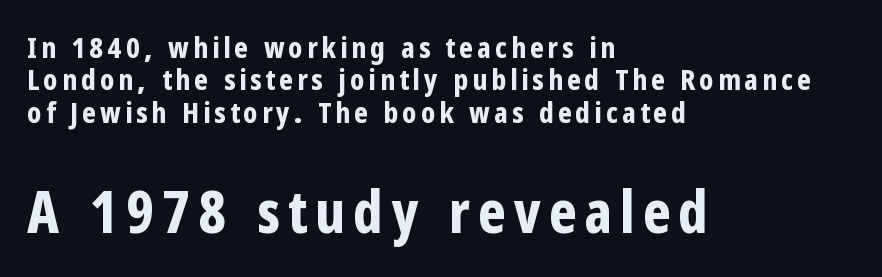
Every letter is thick-stroked: bold, no question. Bare-footed words on every line. The passage shown is typed in a proportional face where columns would drift. Is this a sans? Yes — the strokes have no serifs. Typeset ragged right — the left edge is the straight one. The passage shown begins with its smaller block and ends with its larger one.
